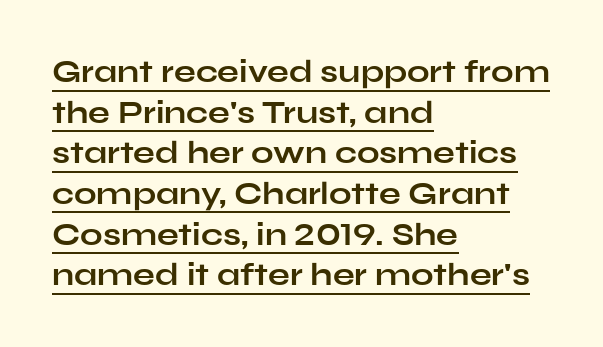
{"serif": "no", "italic": "no", "bold": "yes", "weight": "bold", "width": "wide", "stroke_contrast": "low", "x_height": "medium", "monospaced": "no", "underline": "yes", "align": "left", "line_spacing": "normal", "line_spacing_ratio": 1.27, "letter_spacing": "normal", "letter_spacing_em": 0.0, "glyph_px": 32}
